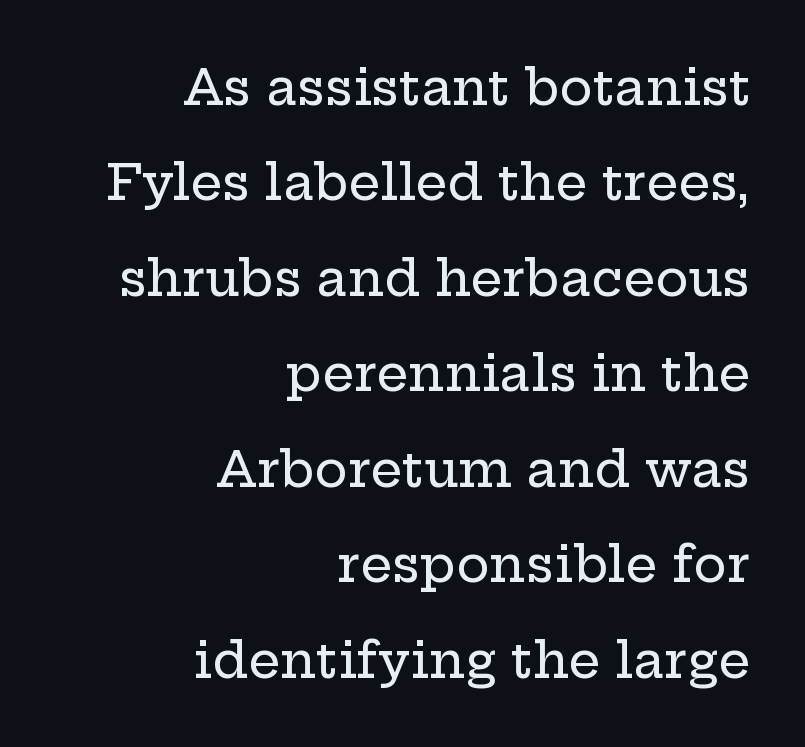
In CSS terms this would be text-align: right. Small tapered or slab feet sit at the stroke ends, so this counts as serif. Upright lettering throughout. Check under the words: just untouched page. This sample trades compactness for vertical openness between lines.
